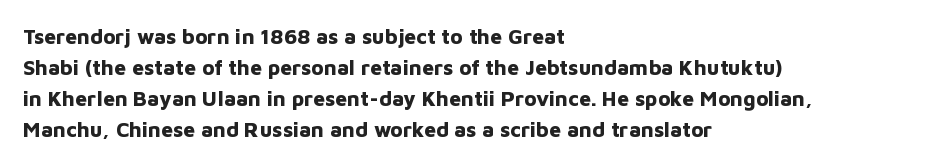
The image shows 21 px bold type, upright; set left-aligned, normal line spacing (1.47x), normal letter spacing, not underlined.
